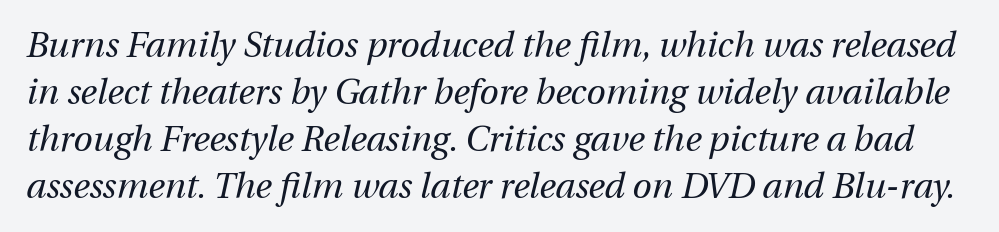
Varying glyph widths throughout — classic text-font behaviour. Vertical stems look standard width or narrower in stroke. Normally led — the rows are evenly, conventionally spaced. Honestly, the letter spacing is just normal — you wouldn't notice it. Check under the words: just untouched page. The axis of the letterforms is tilted away from vertical.
